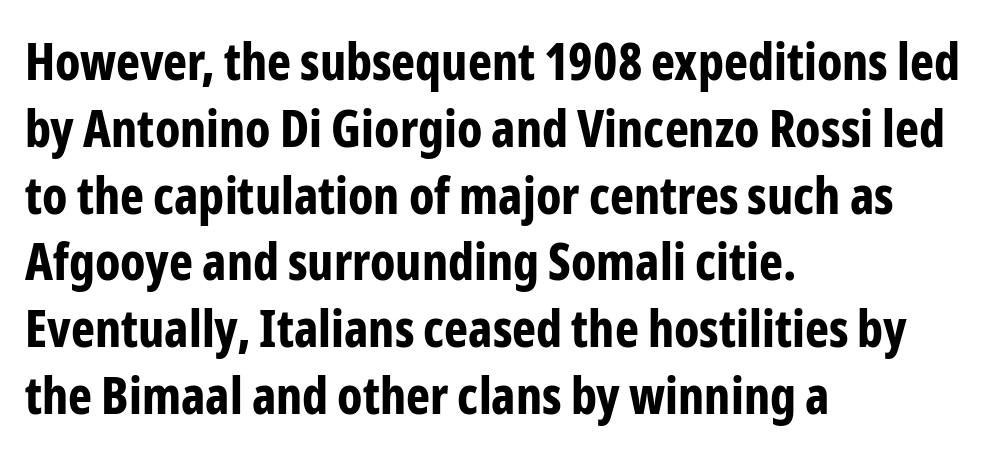
{"serif": "no", "italic": "no", "bold": "yes", "weight": "bold", "width": "condensed", "stroke_contrast": "low", "x_height": "medium", "monospaced": "no", "underline": "no", "align": "left", "line_spacing": "normal", "line_spacing_ratio": 1.31, "letter_spacing": "normal", "letter_spacing_em": 0.0, "glyph_px": 51}
